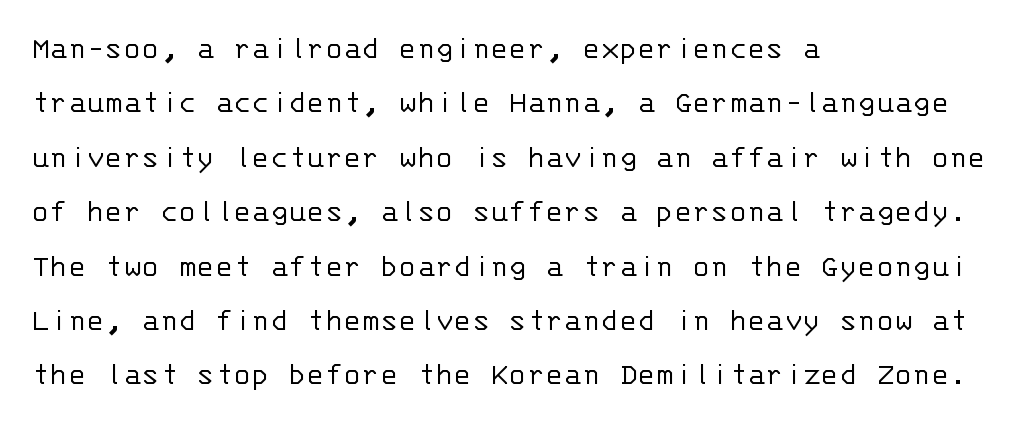
The image shows 34 px light sans-serif type, upright, monospaced; set left-aligned, normal line spacing (1.6x), normal letter spacing, not underlined; low stroke contrast and a large x-height.
